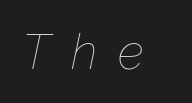
Q: Is the text bold? A: No.
Q: Is the text italic (slanted)? A: Yes, it leans right by about 12 degrees.
Q: Is the text underlined? A: No.
Q: Is the spacing between letters normal or unusually wide? A: Unusually wide.
Q: Width (condensed, normal, or wide)? A: Normal.
Q: Stroke contrast? A: Low.
Q: x-height? A: Medium.
Q: Monospaced? A: No.
